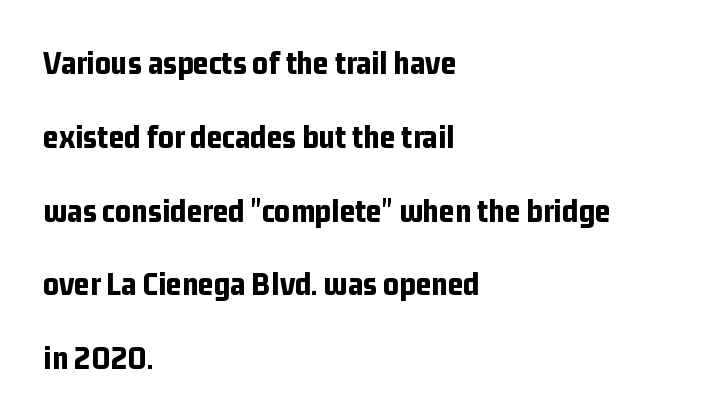
{"serif": "no", "italic": "no", "bold": "yes", "weight": "bold", "width": "condensed", "stroke_contrast": "low", "x_height": "medium", "monospaced": "no", "underline": "no", "align": "left", "line_spacing": "loose", "line_spacing_ratio": 2.17, "letter_spacing": "normal", "letter_spacing_em": 0.0, "glyph_px": 34}
